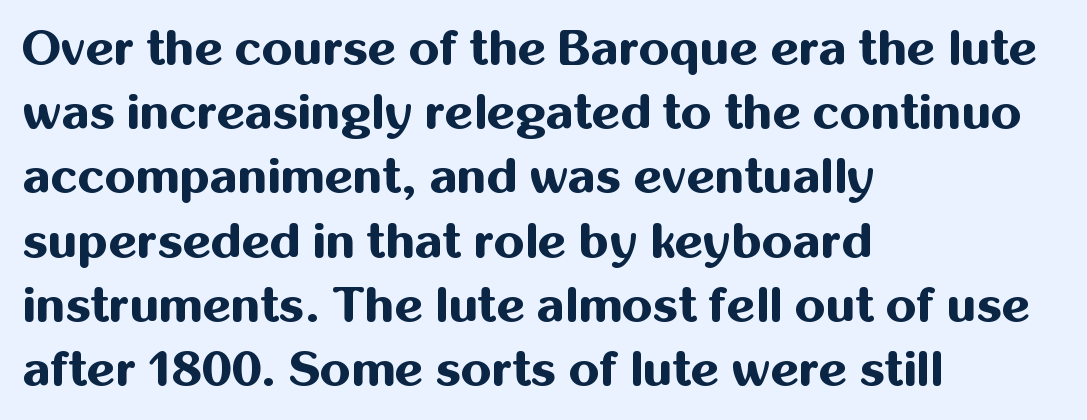
Q: Is the text bold? A: Yes.
Q: Is the text italic (slanted)? A: No, it is upright.
Q: Is the typeface a serif or a sans-serif typeface? A: Sans-serif.
Q: Is the text underlined? A: No.
Q: How is the paragraph aligned? A: Left-aligned.
Q: Is the spacing between letters normal or unusually wide? A: Normal.
Q: Is the spacing between lines tight, normal or loose? A: Normal.
Q: Width (condensed, normal, or wide)? A: Normal.
Q: Stroke contrast? A: Medium.
Q: x-height? A: Medium.
Q: Monospaced? A: No.
